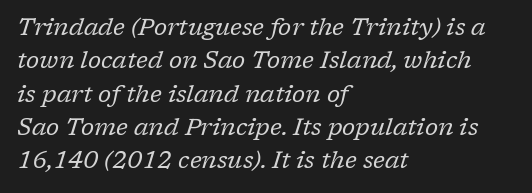
The image shows 24 px text type, italic (leaning right); set left-aligned, normal line spacing (1.39x), normal letter spacing, not underlined.
